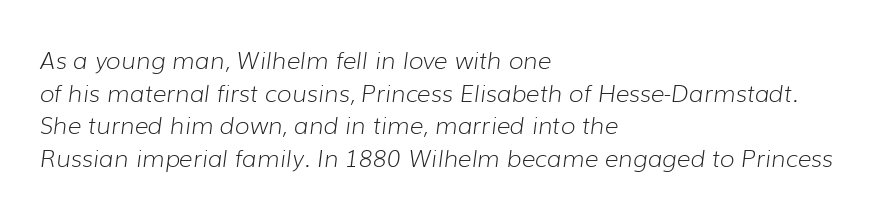
Rows of type keep a routine distance in the vertical direction. Vertical stems look standard width or narrower in stroke. The gap between lines stays unmarked. Does the copy run flush right? No — it runs flush left.
